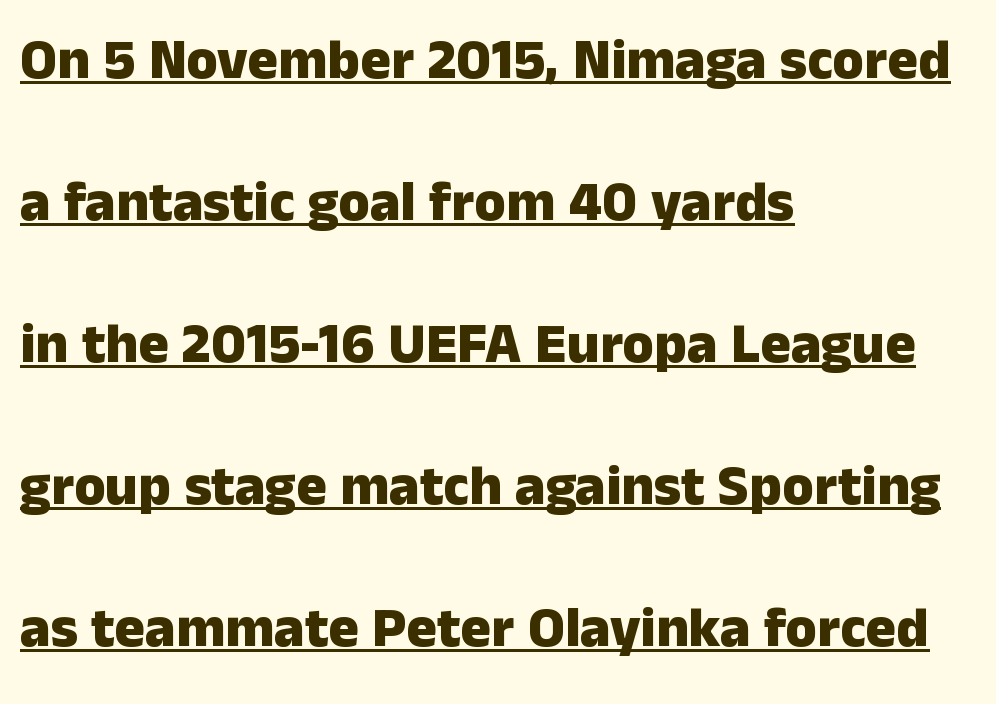
The rendering anchors every line to the left-hand side. You could not count columns in this text — the font is proportionally spaced. Observe the absence of serifs on each vertical stroke in this sample. No italicization has been applied; the sample stays upright.
